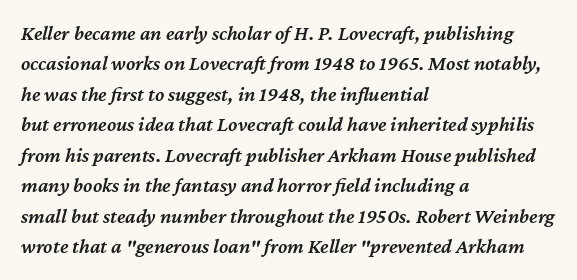
The image shows 21 px text type, italic (leaning right); set left-aligned, normal line spacing (1.45x), normal letter spacing, not underlined.
